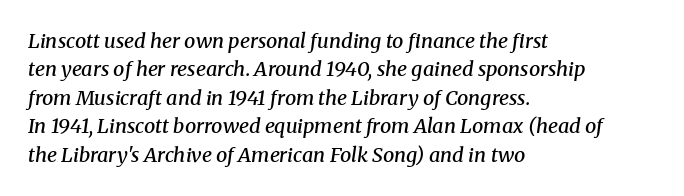
Q: Is the text bold? A: Semi-bold.
Q: Is the text italic (slanted)? A: Yes, it leans right by about 8 degrees.
Q: Is the text underlined? A: No.
Q: How is the paragraph aligned? A: Left-aligned.
Q: Is the spacing between letters normal or unusually wide? A: Normal.
Q: Is the spacing between lines tight, normal or loose? A: Normal.
